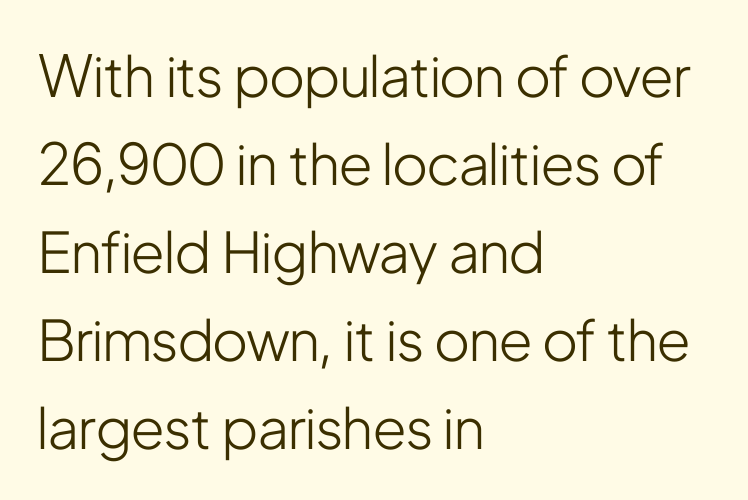
A typesetter would call this zero additional tracking. Nothing sits at the stroke ends, so this counts as sans-serif. This block has exactly the height ordinary leading produces. Spacing verdict: proportional, widths tailored to each character.
